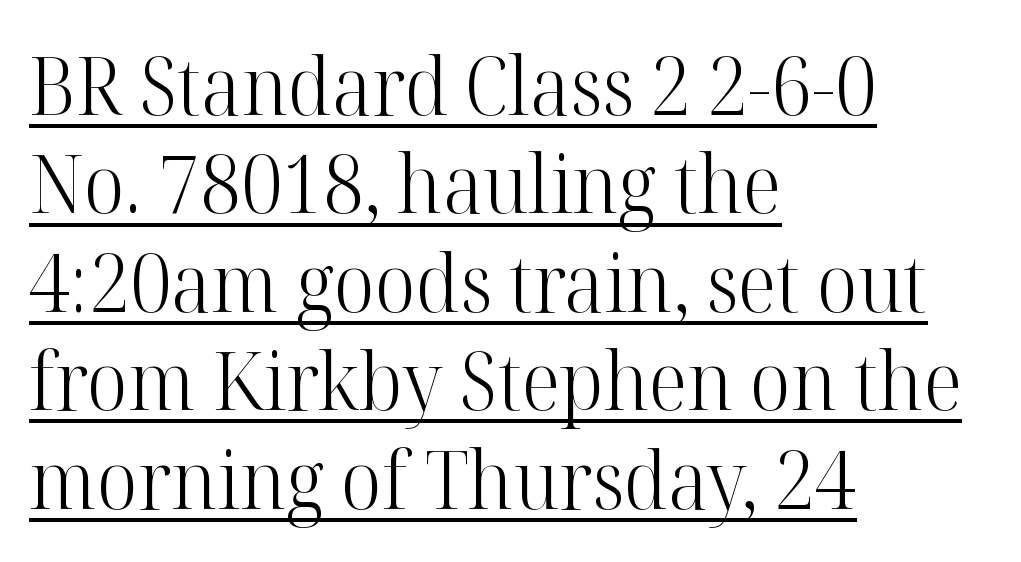
{"serif": "yes", "italic": "no", "bold": "no", "weight": "light", "width": "normal", "stroke_contrast": "high", "x_height": "medium", "monospaced": "no", "underline": "yes", "align": "left", "line_spacing_ratio": 1.23, "letter_spacing": "normal", "letter_spacing_em": 0.0, "glyph_px": 80}
